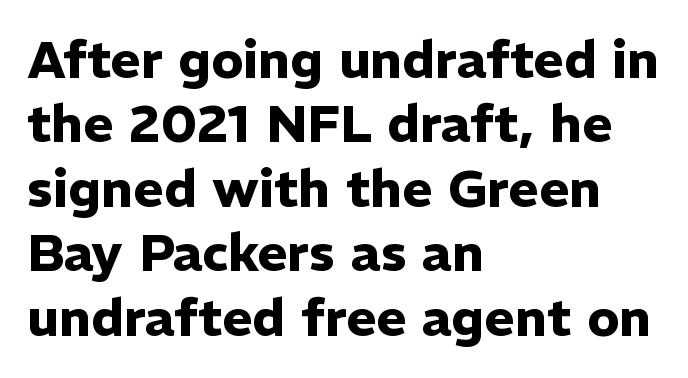
{"serif": "no", "italic": "no", "bold": "yes", "weight": "heavy", "width": "normal", "stroke_contrast": "low", "x_height": "medium", "monospaced": "no", "underline": "no", "align": "left", "line_spacing_ratio": 1.24, "letter_spacing": "normal", "letter_spacing_em": 0.0, "glyph_px": 52}
